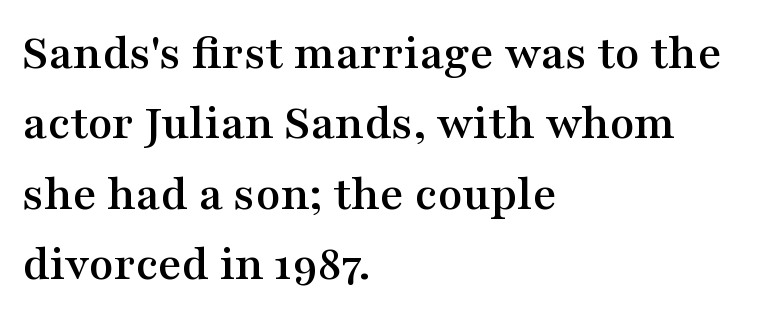
The image shows 51 px wide serif type, upright; set left-aligned, normal line spacing (1.38x), normal letter spacing, not underlined; medium stroke contrast and a medium x-height.
